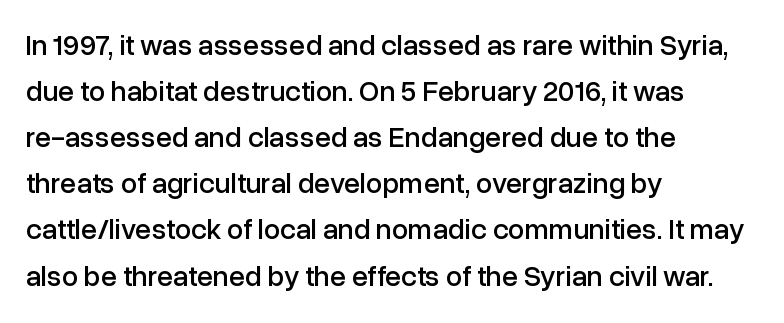
Note the varied advance widths — an 'i' is clearly narrower than an 'm'. Teacher's note: observe the even left margin — that is flush-left alignment. Students, note that the glyphs here touch the page at normal intervals. The line-height multiplier appears to be the usual default.
